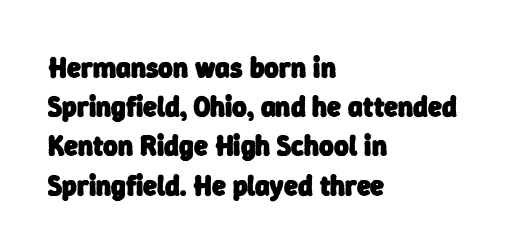
Q: Is the text bold? A: Yes.
Q: Is the typeface a serif or a sans-serif typeface? A: Sans-serif.
Q: Is the text underlined? A: No.
Q: How is the paragraph aligned? A: Left-aligned.
Q: Is the spacing between letters normal or unusually wide? A: Normal.
Q: Is the spacing between lines tight, normal or loose? A: Normal.
Q: Width (condensed, normal, or wide)? A: Normal.
Q: Stroke contrast? A: Low.
Q: x-height? A: Medium.
Q: Monospaced? A: No.
